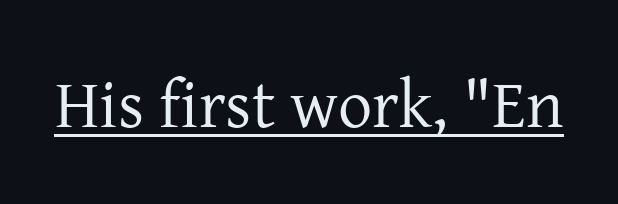
{"serif": "yes", "italic": "no", "bold": "no", "weight": "regular", "width": "normal", "stroke_contrast": "low", "x_height": "medium", "monospaced": "no", "underline": "yes", "letter_spacing": "normal", "letter_spacing_em": 0.0, "glyph_px": 68}
